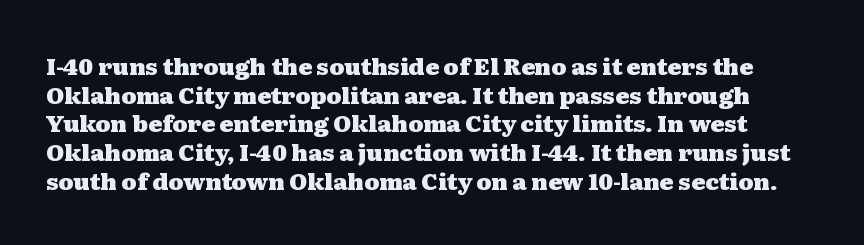
Anything drawn beneath the words? Only blank space. This sample keeps an unexceptional amount of space between lines. The letters are bold, with thick, heavy strokes. Words appear dense and cohesive because spacing is normal. Notice how the stems are strictly vertical — no italics here.
